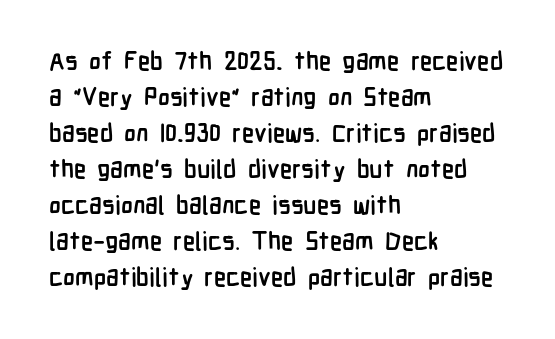
Q: Is the text bold? A: Yes.
Q: Is the text italic (slanted)? A: No, it is upright.
Q: Is the text underlined? A: No.
Q: How is the paragraph aligned? A: Left-aligned.
Q: Is the spacing between letters normal or unusually wide? A: Normal.
Q: Is the spacing between lines tight, normal or loose? A: Normal.
